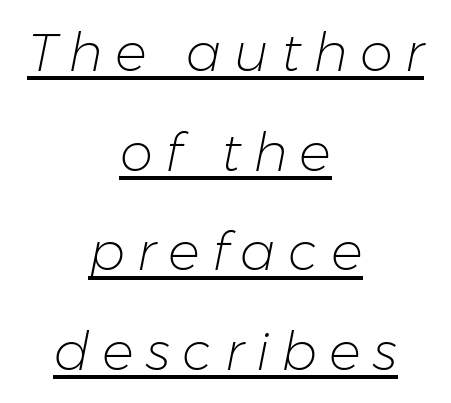
The glyphs are accompanied by a horizontal stroke just below them. The rendering uses natural spacing where letterforms have individual widths. Letter spacing: wide. This rendering uses center alignment, leaving both contours irregular but symmetric.
